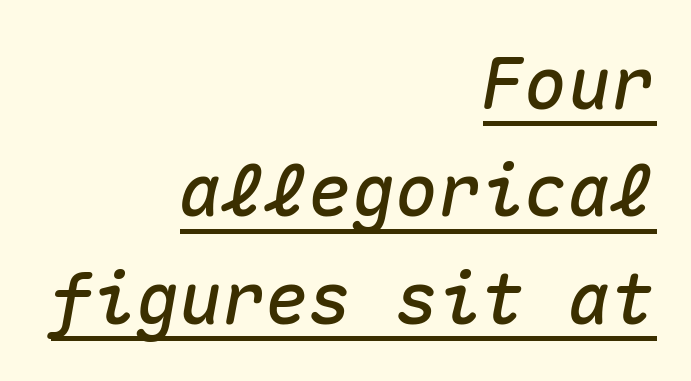
The rendered words wear a rule along their underside. Looks like terminal output: every glyph gets an equal slot. Honestly, the letter spacing is just normal — you wouldn't notice it. The rendering anchors every line to the right-hand side. Successive baselines arrive at the customary interval.
